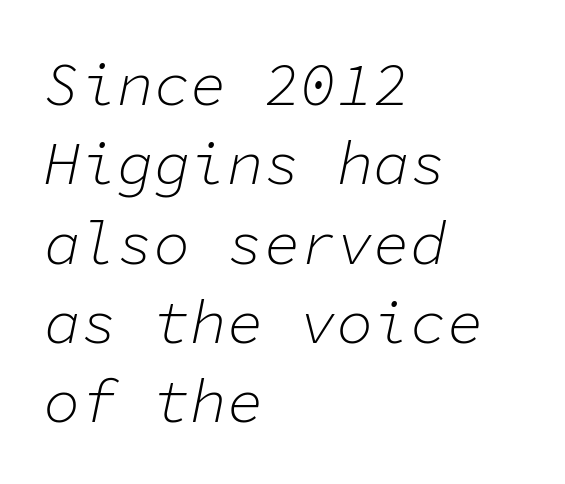
{"italic": "yes", "lean": "right", "slant_degrees": 11, "bold": "no", "weight": "light", "width": "normal", "stroke_contrast": "low", "x_height": "medium", "monospaced": "yes", "underline": "no", "align": "left", "line_spacing": "normal", "line_spacing_ratio": 1.3, "letter_spacing": "normal", "letter_spacing_em": 0.0, "glyph_px": 61}
